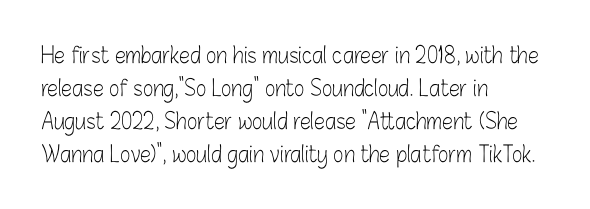
{"italic": "no", "bold": "no", "underline": "no", "align": "left", "line_spacing": "normal", "line_spacing_ratio": 1.5, "letter_spacing": "normal", "letter_spacing_em": 0.0, "glyph_px": 22}
